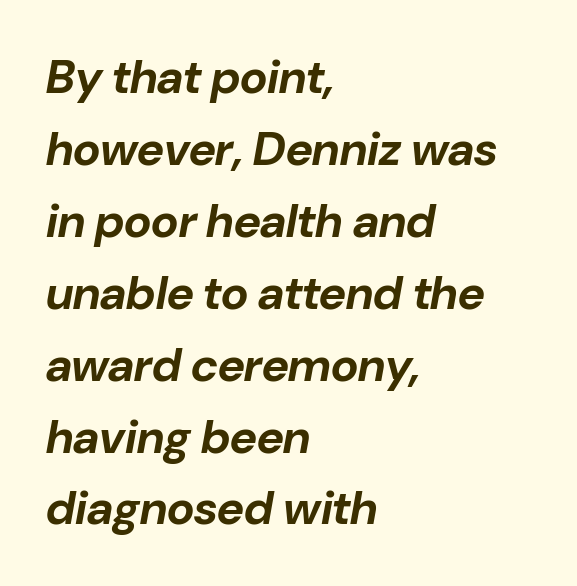
{"italic": "yes", "lean": "right", "slant_degrees": 10, "bold": "yes", "weight": "bold", "width": "normal", "stroke_contrast": "low", "x_height": "medium", "monospaced": "no", "underline": "no", "align": "left", "line_spacing": "normal", "line_spacing_ratio": 1.53, "letter_spacing": "normal", "letter_spacing_em": 0.0, "glyph_px": 47}
